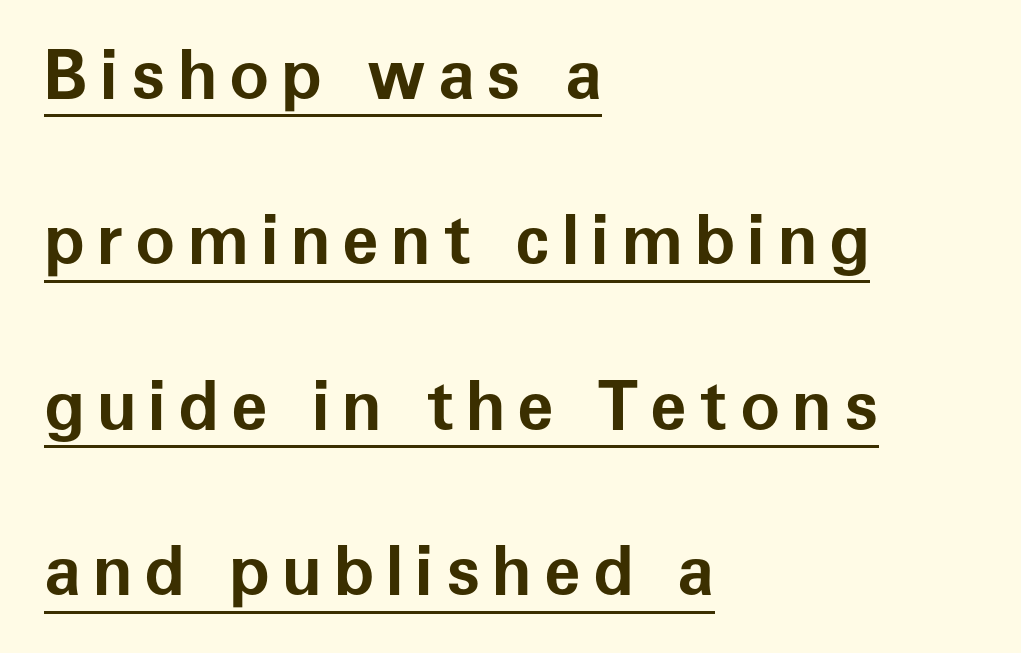
A typesetter would call this proportional, since set widths differ per character. Bold? Absolutely — the strokes are thick and heavy. This sample uses an upright cut, with every glyph sitting square on the baseline. Quick note: underline on.
